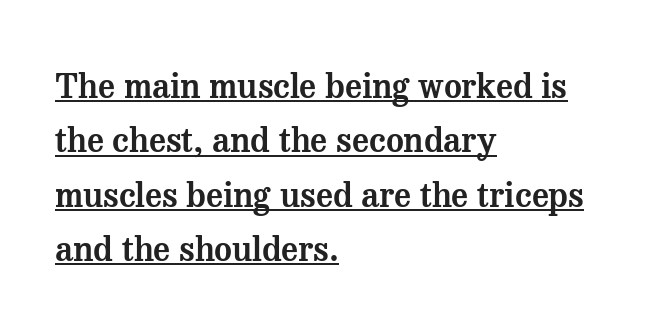
Q: Is the text italic (slanted)? A: No, it is upright.
Q: Is the typeface a serif or a sans-serif typeface? A: Serif.
Q: Is the text underlined? A: Yes.
Q: How is the paragraph aligned? A: Left-aligned.
Q: Is the spacing between letters normal or unusually wide? A: Normal.
Q: Is the spacing between lines tight, normal or loose? A: Normal.
Q: Width (condensed, normal, or wide)? A: Normal.
Q: Stroke contrast? A: Medium.
Q: x-height? A: Medium.
Q: Monospaced? A: No.
